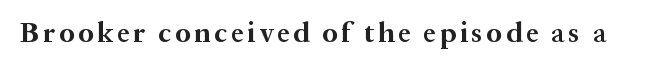
{"serif": "yes", "italic": "no", "bold": "yes", "weight": "bold", "width": "normal", "stroke_contrast": "medium", "x_height": "medium", "monospaced": "no", "underline": "no", "glyph_px": 28}
